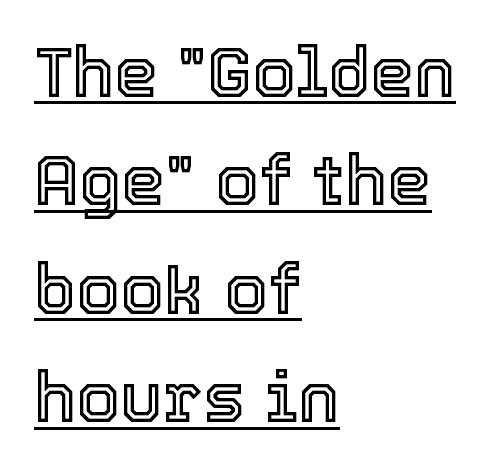
A baseline rule has been typeset under these characters. The line-height multiplier appears to be the usual default. The type sits square on the baseline with zero lean. The rendering uses natural spacing where letterforms have individual widths. Nobody touched the tracking dial on this one.
